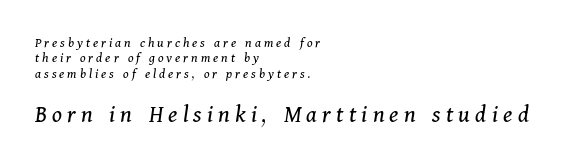
The more generous point size was reserved for the lower chunk. Horizontally, the lines are justified to the leading edge only. The face used here has a pronounced slope to its letters. Rule under the text: the space is simply empty.
